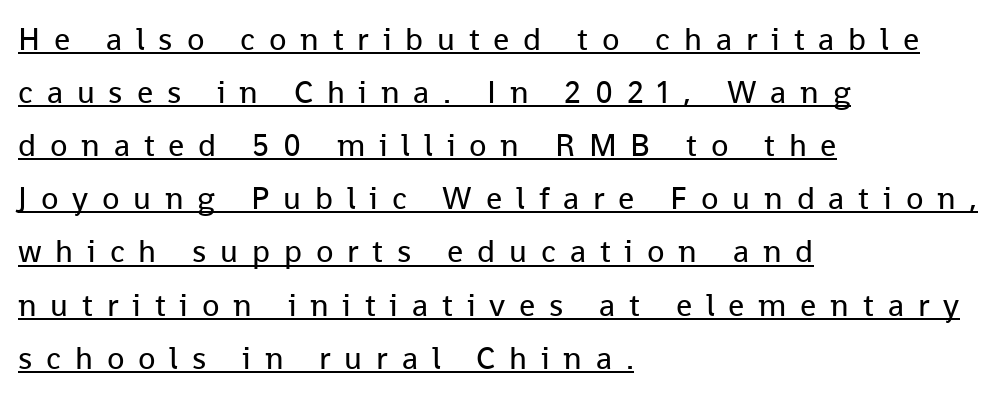
Q: Is the text bold? A: No.
Q: Is the text italic (slanted)? A: No, it is upright.
Q: Is the typeface a serif or a sans-serif typeface? A: Sans-serif.
Q: Is the text underlined? A: Yes.
Q: How is the paragraph aligned? A: Left-aligned.
Q: Is the spacing between letters normal or unusually wide? A: Unusually wide.
Q: Is the spacing between lines tight, normal or loose? A: Normal.
Q: Width (condensed, normal, or wide)? A: Normal.
Q: Stroke contrast? A: Low.
Q: x-height? A: Medium.
Q: Monospaced? A: No.
